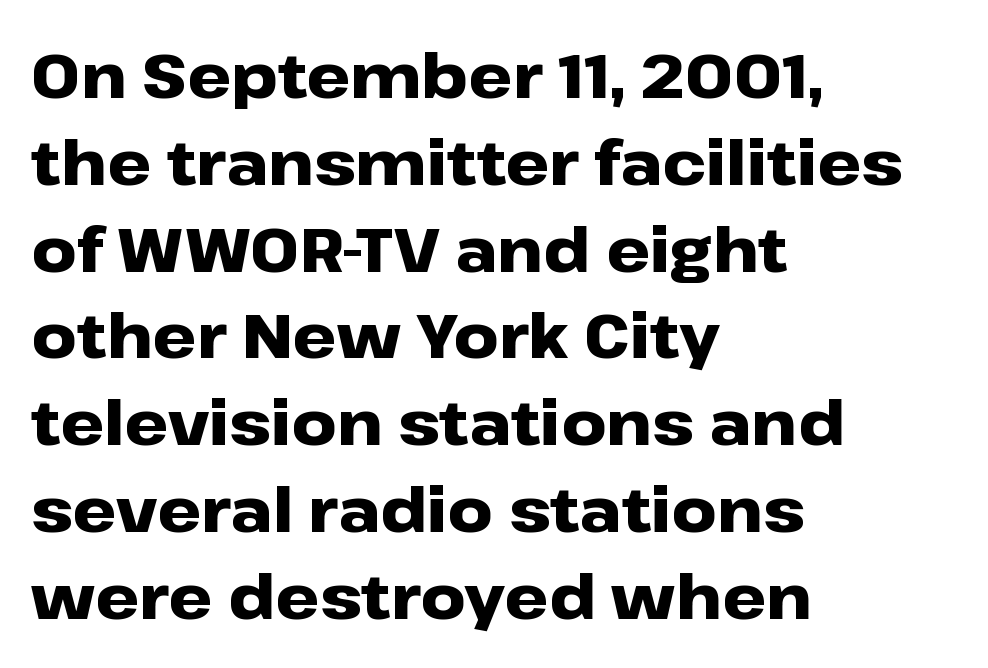
The image shows 62 px heavy, wide sans-serif type, upright; set left-aligned, normal line spacing (1.4x), normal letter spacing, not underlined; low stroke contrast and a medium x-height.
